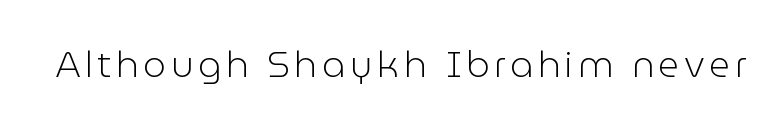
{"serif": "no", "italic": "no", "bold": "no", "weight": "light", "width": "normal", "stroke_contrast": "low", "x_height": "medium", "monospaced": "no", "underline": "no", "glyph_px": 36}
